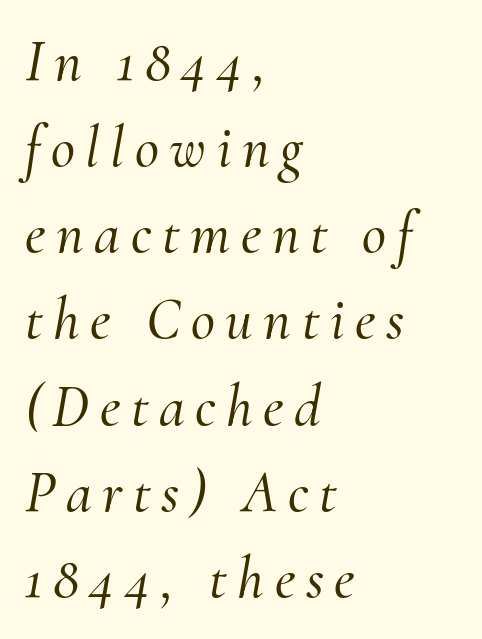
Q: Is the text italic (slanted)? A: Yes, it leans right by about 10 degrees.
Q: Is the typeface a serif or a sans-serif typeface? A: Serif.
Q: Is the text underlined? A: No.
Q: How is the paragraph aligned? A: Left-aligned.
Q: Is the spacing between lines tight, normal or loose? A: Normal.
Q: Width (condensed, normal, or wide)? A: Normal.
Q: Stroke contrast? A: Medium.
Q: x-height? A: Small.
Q: Monospaced? A: No.
